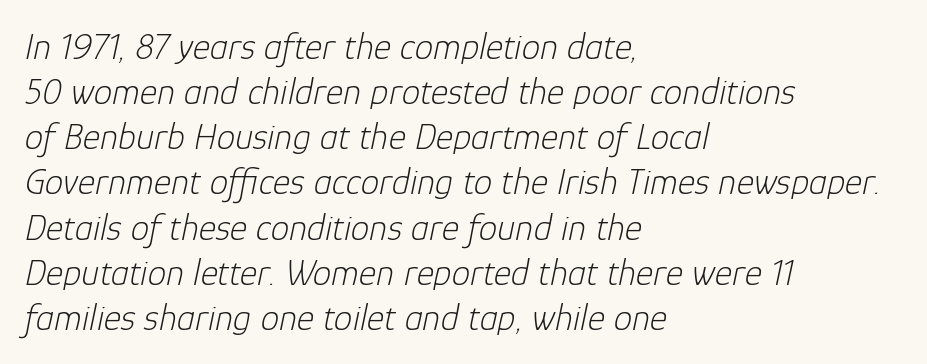
The image shows 37 px light type, italic (leaning right); set left-aligned, line spacing 1.22x, normal letter spacing, not underlined; low stroke contrast and a medium x-height.
